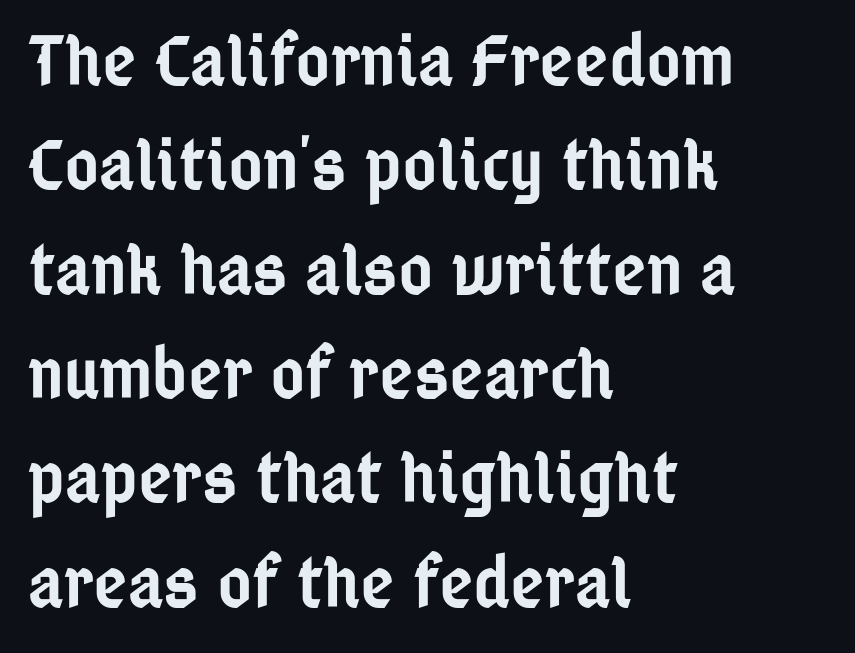
The image shows 74 px semibold, condensed sans-serif type, upright; set left-aligned, normal line spacing (1.41x), normal letter spacing, not underlined; low stroke contrast and a medium x-height.
